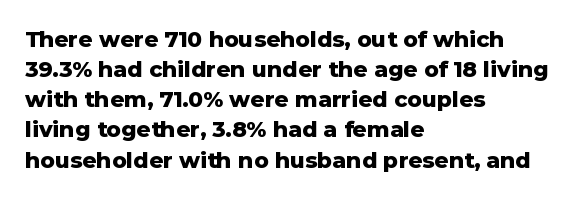
The paragraph shown leans on its left margin. This block has exactly the height ordinary leading produces. Italic: no, the glyphs are upright roman. The baseline area is clear.
